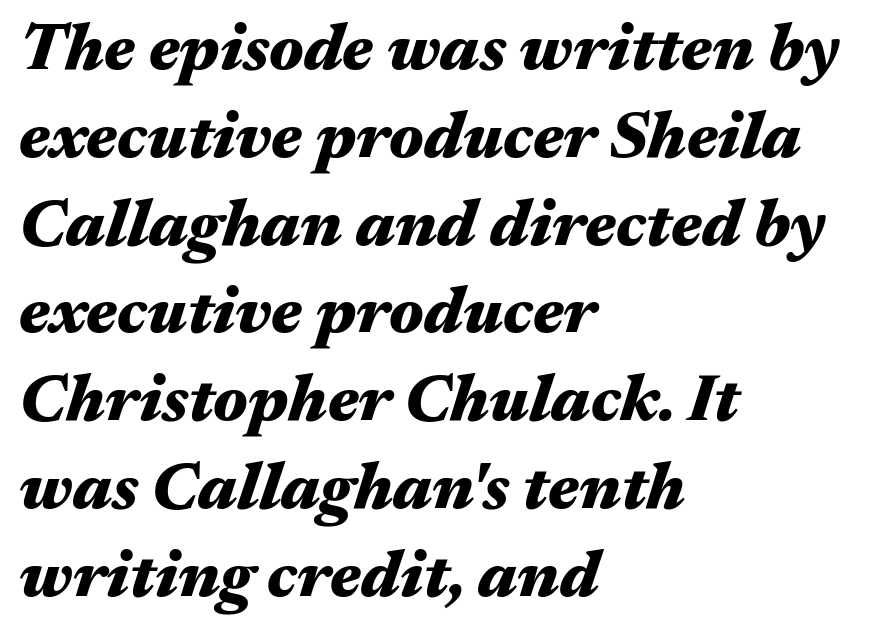
{"italic": "yes", "lean": "right", "slant_degrees": 17, "bold": "yes", "weight": "heavy", "width": "wide", "stroke_contrast": "medium", "x_height": "medium", "monospaced": "no", "underline": "no", "align": "left", "line_spacing": "normal", "line_spacing_ratio": 1.31, "letter_spacing": "normal", "letter_spacing_em": 0.0, "glyph_px": 67}
